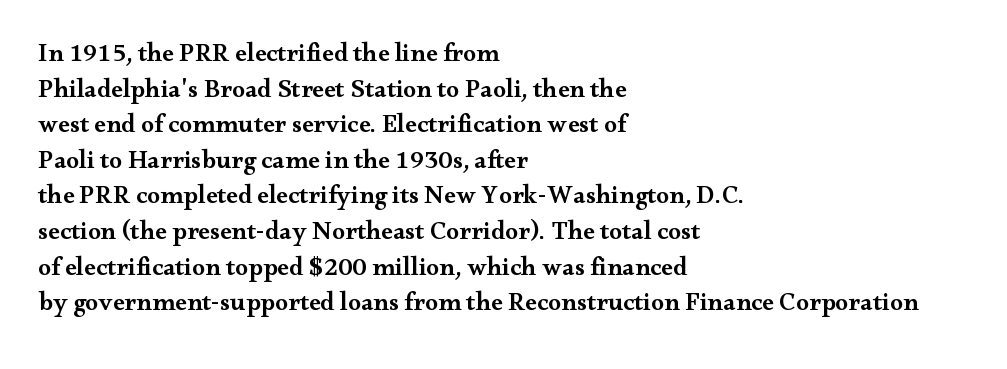
{"italic": "no", "bold": "semi", "underline": "no", "align": "left", "line_spacing": "normal", "line_spacing_ratio": 1.37, "letter_spacing": "normal", "letter_spacing_em": 0.0, "glyph_px": 26}
